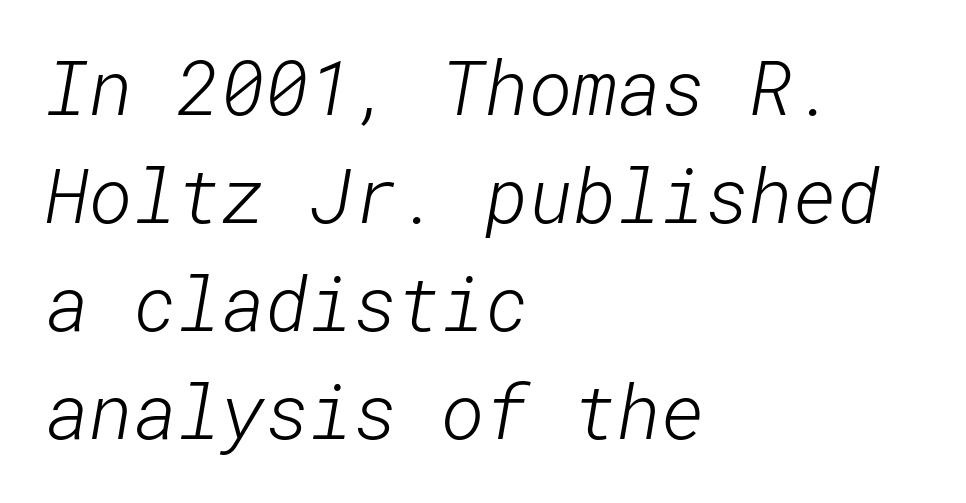
{"serif": "no", "bold": "no", "weight": "light", "width": "normal", "stroke_contrast": "low", "x_height": "medium", "underline": "no", "align": "left", "line_spacing": "normal", "line_spacing_ratio": 1.44, "letter_spacing": "normal", "letter_spacing_em": 0.0, "glyph_px": 75}
